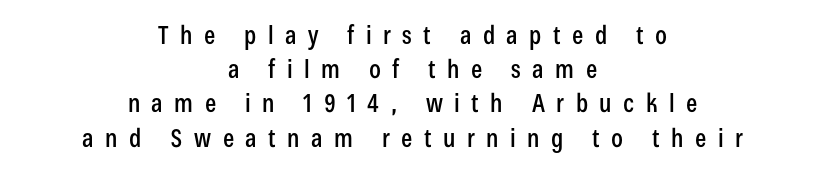
{"italic": "no", "underline": "no", "align": "center", "line_spacing": "normal", "line_spacing_ratio": 1.37, "letter_spacing": "wide", "letter_spacing_em": 0.46, "glyph_px": 25}
